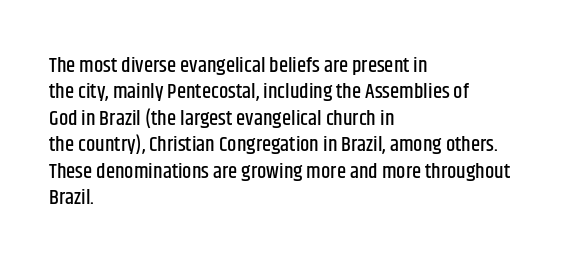
The image shows 21 px text type, upright; set left-aligned, normal line spacing (1.26x), normal letter spacing, not underlined.
